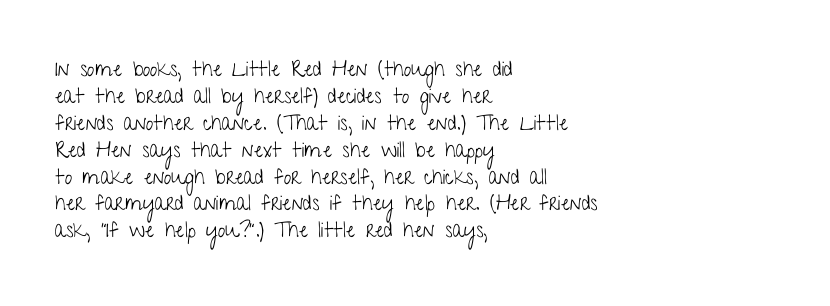
{"italic": "no", "bold": "no", "underline": "no", "align": "left", "line_spacing": "normal", "line_spacing_ratio": 1.28, "letter_spacing": "normal", "letter_spacing_em": 0.0, "glyph_px": 21}
